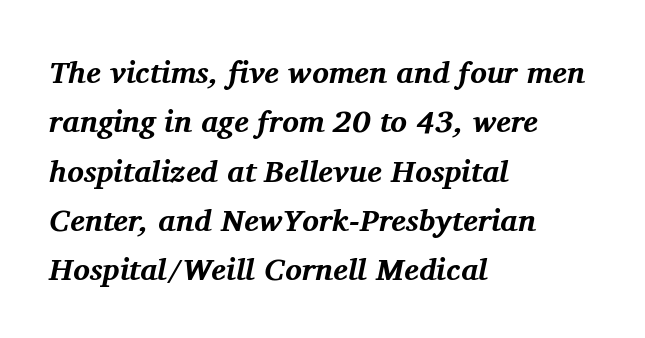
{"serif": "yes", "italic": "yes", "lean": "right", "slant_degrees": 11, "bold": "yes", "weight": "bold", "width": "normal", "stroke_contrast": "medium", "x_height": "medium", "monospaced": "no", "underline": "no", "align": "left", "line_spacing": "normal", "line_spacing_ratio": 1.59, "letter_spacing": "normal", "letter_spacing_em": 0.0, "glyph_px": 31}
